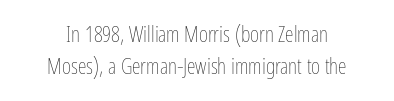
{"italic": "no", "bold": "no", "underline": "no", "align": "center", "line_spacing": "normal", "line_spacing_ratio": 1.44, "letter_spacing": "normal", "letter_spacing_em": 0.0, "glyph_px": 22}
